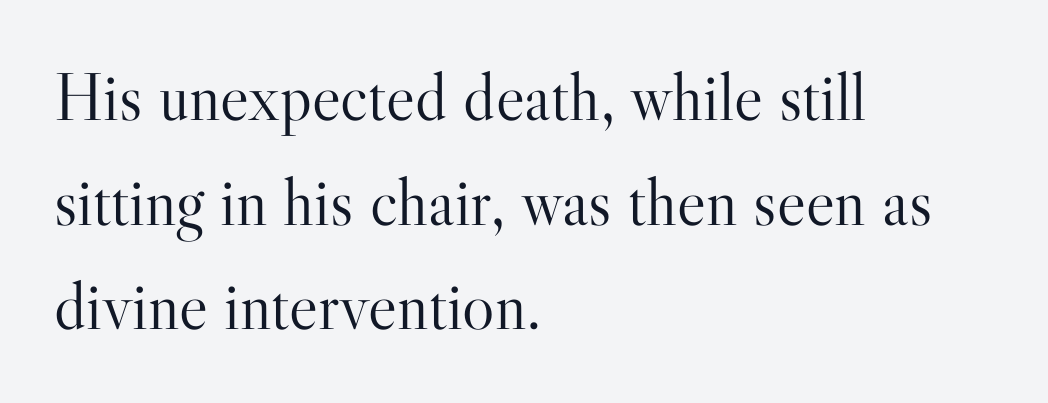
Nobody touched the tracking dial on this one. The face used here is proportionally spaced, like ordinary book or web type. The specimen omits any rule beneath the text block's lines. Typographically, this falls in the serif category. Is there much room between lines? A standard amount, neither cramped nor airy.
